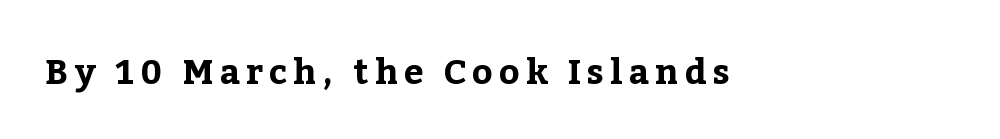
{"serif": "yes", "italic": "no", "bold": "yes", "weight": "bold", "width": "normal", "stroke_contrast": "low", "x_height": "medium", "monospaced": "no", "underline": "no", "glyph_px": 35}
